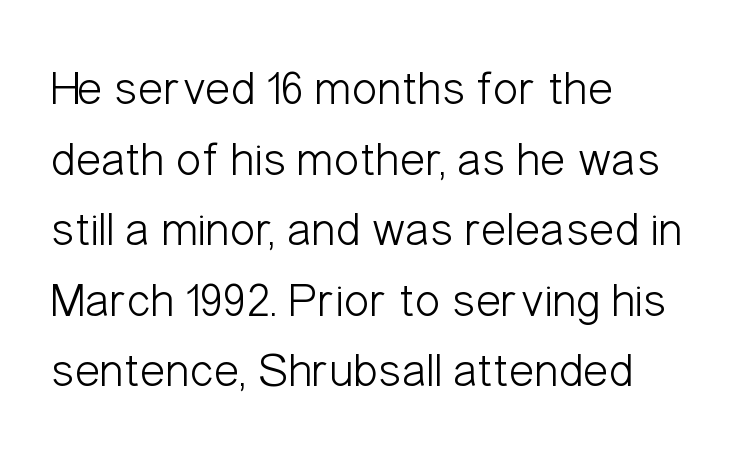
The image shows 48 px light, condensed sans-serif type, upright; set left-aligned, normal line spacing (1.47x), normal letter spacing, not underlined; low stroke contrast and a medium x-height.
